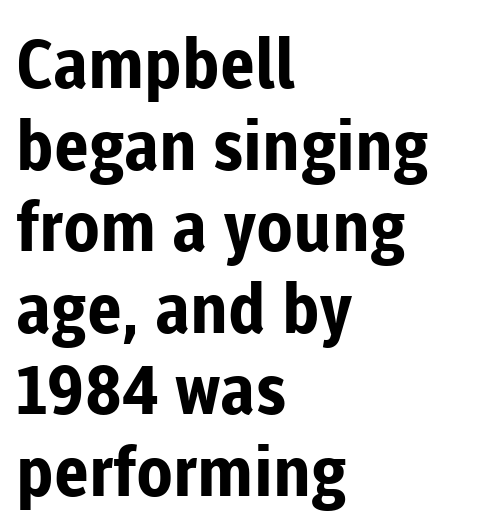
Is there any slant? The stems are plumb. Check the space under the baseline: it is left empty. The characters look thick and weighty, a clear bold. You could call the tracking neutral — neither tight nor loose. The characters display no serif detailing; their extremities are plain.
